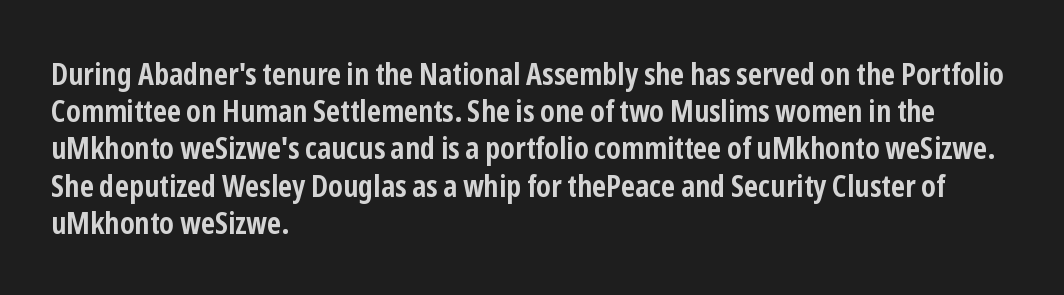
{"serif": "no", "italic": "no", "bold": "yes", "weight": "semibold", "width": "condensed", "stroke_contrast": "low", "x_height": "medium", "monospaced": "no", "underline": "no", "align": "left", "line_spacing_ratio": 1.2, "letter_spacing": "normal", "letter_spacing_em": 0.0, "glyph_px": 31}
